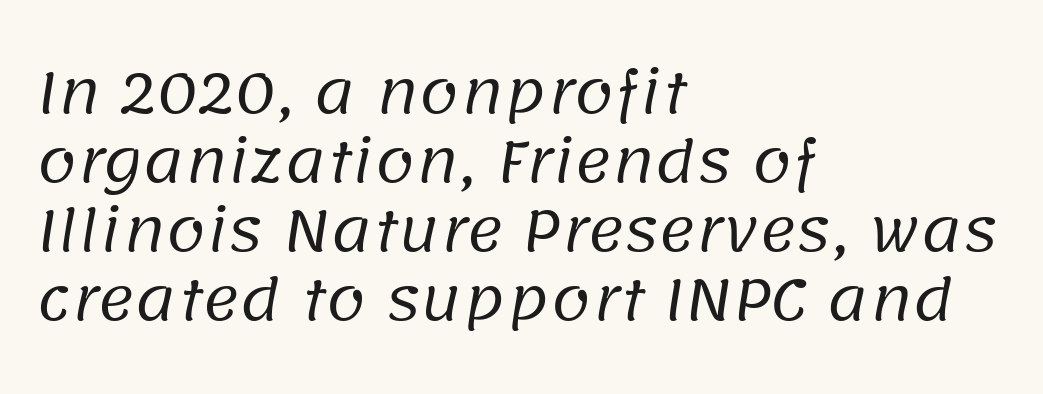
Q: Is the text bold? A: No.
Q: Is the typeface a serif or a sans-serif typeface? A: Sans-serif.
Q: Is the text underlined? A: No.
Q: How is the paragraph aligned? A: Left-aligned.
Q: Is the spacing between letters normal or unusually wide? A: Normal.
Q: Width (condensed, normal, or wide)? A: Normal.
Q: Stroke contrast? A: Low.
Q: x-height? A: Large.
Q: Monospaced? A: No.
